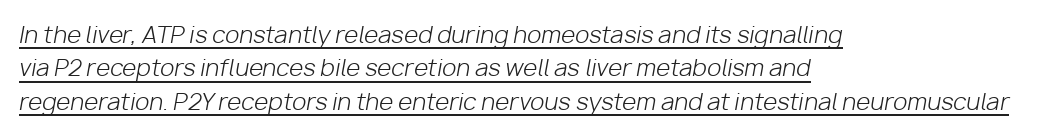
{"italic": "yes", "lean": "right", "slant_degrees": 10, "bold": "no", "underline": "yes", "align": "left", "line_spacing": "normal", "line_spacing_ratio": 1.45, "letter_spacing": "normal", "letter_spacing_em": 0.0, "glyph_px": 23}
